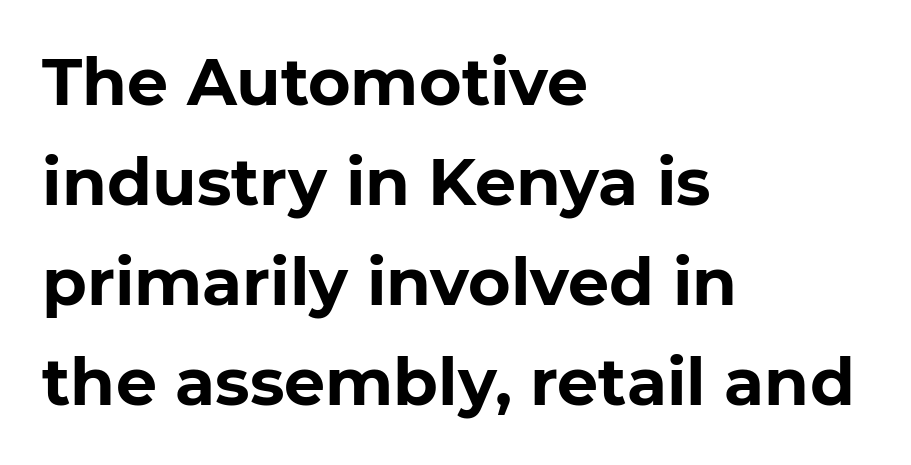
A sans-serif font was chosen for this passage. Summary of weight: heavy, a full bold. Anything drawn beneath the words? Only blank space. The letterforms sit shoulder to shoulder at normal distance. Line beginnings align vertically; line endings do not.
